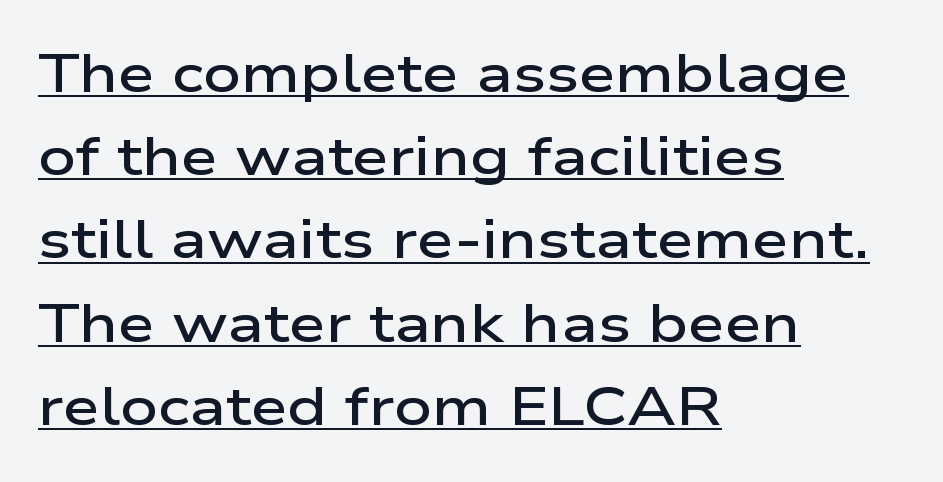
{"serif": "no", "italic": "no", "bold": "semi", "weight": "semibold", "width": "wide", "stroke_contrast": "low", "x_height": "medium", "monospaced": "no", "underline": "yes", "align": "left", "line_spacing": "normal", "line_spacing_ratio": 1.57, "letter_spacing": "normal", "letter_spacing_em": 0.0, "glyph_px": 53}
